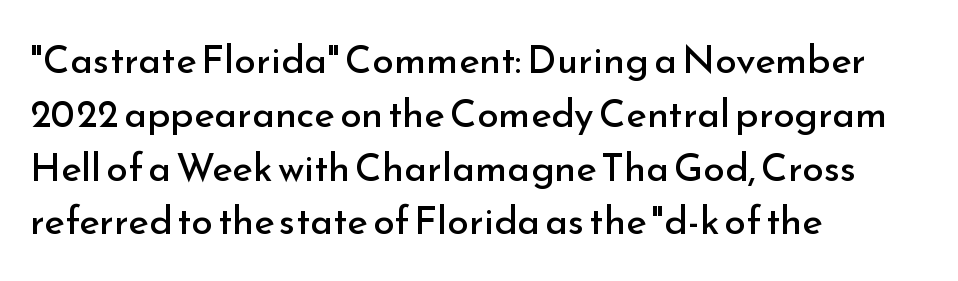
Q: Is the text bold? A: No.
Q: Is the text italic (slanted)? A: No, it is upright.
Q: Is the typeface a serif or a sans-serif typeface? A: Sans-serif.
Q: Is the text underlined? A: No.
Q: How is the paragraph aligned? A: Left-aligned.
Q: Is the spacing between letters normal or unusually wide? A: Normal.
Q: Is the spacing between lines tight, normal or loose? A: Normal.
Q: Width (condensed, normal, or wide)? A: Normal.
Q: Stroke contrast? A: Low.
Q: x-height? A: Small.
Q: Monospaced? A: No.
